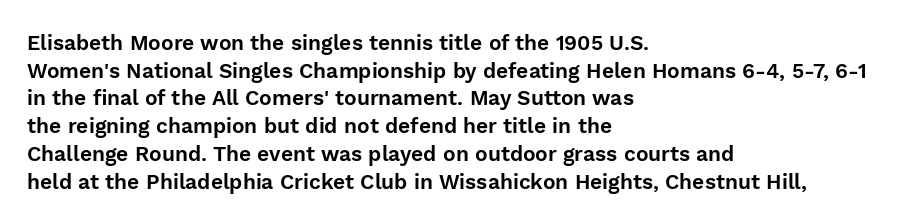
Q: Is the text italic (slanted)? A: No, it is upright.
Q: Is the text underlined? A: No.
Q: How is the paragraph aligned? A: Left-aligned.
Q: Is the spacing between letters normal or unusually wide? A: Normal.
Q: Is the spacing between lines tight, normal or loose? A: Normal.
